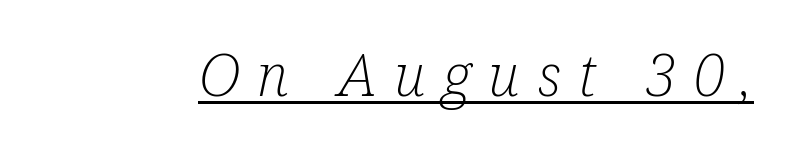
The passage shown has open, widely tracked lettering throughout. The font sits on the lighter half of the weight spectrum, regular included. You could not count columns in this text — the font is proportionally spaced. Look at the bottom of the vertical strokes: they flare into serifs here.
